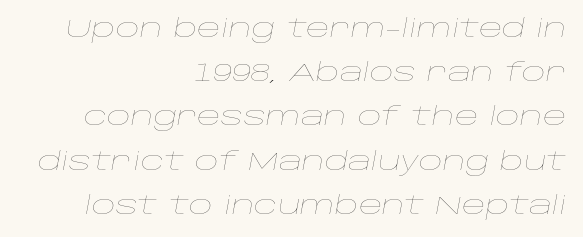
Q: Is the text bold? A: No.
Q: Is the text italic (slanted)? A: Yes, it leans right by about 10 degrees.
Q: Is the text underlined? A: No.
Q: How is the paragraph aligned? A: Right-aligned.
Q: Is the spacing between letters normal or unusually wide? A: Normal.
Q: Is the spacing between lines tight, normal or loose? A: Normal.
